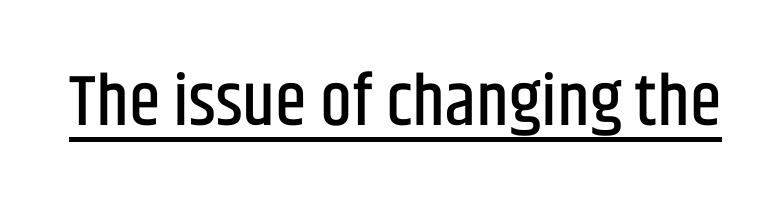
Q: Is the text italic (slanted)? A: No, it is upright.
Q: Is the typeface a serif or a sans-serif typeface? A: Sans-serif.
Q: Is the text underlined? A: Yes.
Q: Is the spacing between letters normal or unusually wide? A: Normal.
Q: Width (condensed, normal, or wide)? A: Condensed.
Q: Stroke contrast? A: Low.
Q: x-height? A: Large.
Q: Monospaced? A: No.
